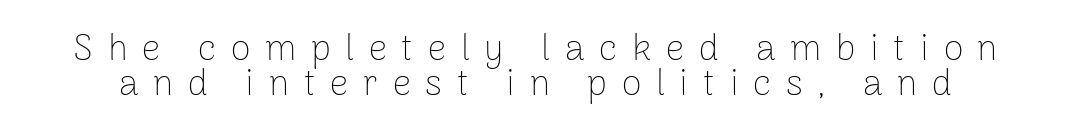
Q: Is the text bold? A: No.
Q: Is the text italic (slanted)? A: No, it is upright.
Q: Is the typeface a serif or a sans-serif typeface? A: Sans-serif.
Q: Is the text underlined? A: No.
Q: Is the spacing between letters normal or unusually wide? A: Unusually wide.
Q: Is the spacing between lines tight, normal or loose? A: Tight.
Q: Width (condensed, normal, or wide)? A: Normal.
Q: Stroke contrast? A: Low.
Q: x-height? A: Medium.
Q: Monospaced? A: No.
